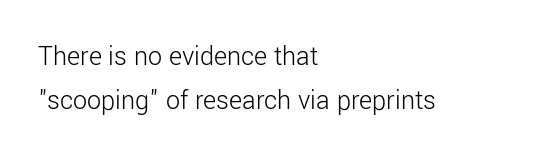
The image shows 28 px light sans-serif type, upright; set left-aligned, normal line spacing (1.57x), normal letter spacing, not underlined; low stroke contrast and a medium x-height.
